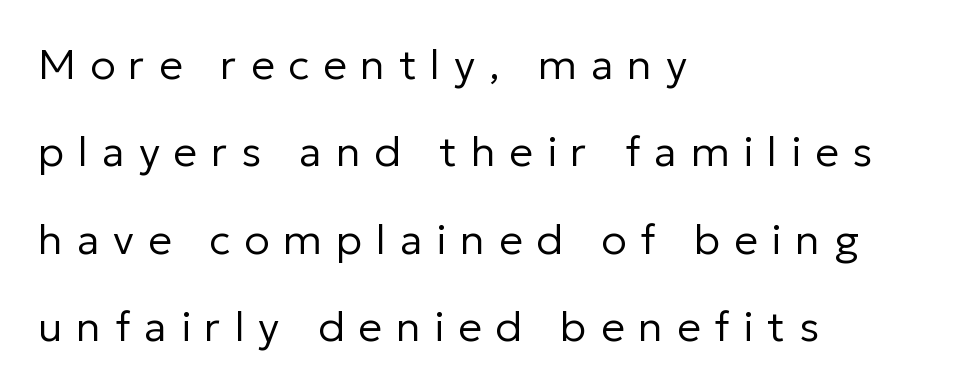
The ragged edge is on the right, which tells us the setting is flush left. The passage shown is typeset with a sans-serif family. The letterforms sit at book weight or below. Vertically, the passage feels expansive, rows floating well apart. Display-style spreading of the glyphs; the letterfit is very open. Beneath every word, the page is bare.
